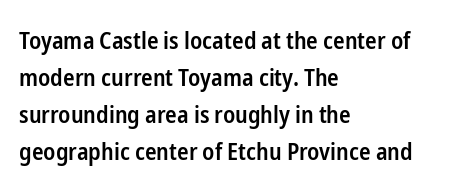
{"italic": "no", "bold": "semi", "underline": "no", "align": "left", "line_spacing": "normal", "line_spacing_ratio": 1.54, "letter_spacing": "normal", "letter_spacing_em": 0.0, "glyph_px": 24}
